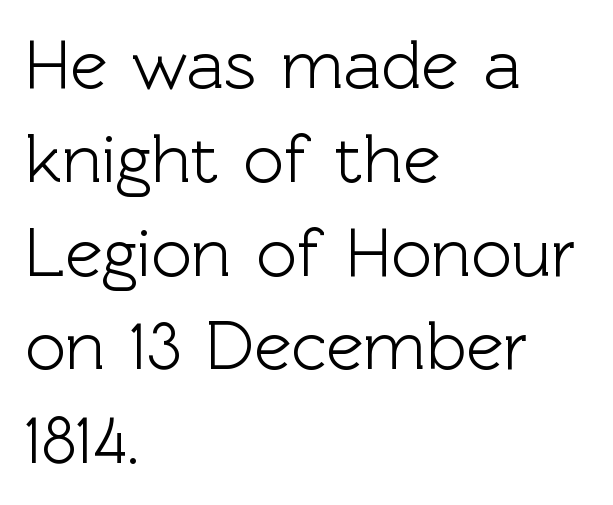
{"serif": "no", "italic": "no", "width": "normal", "x_height": "medium", "monospaced": "no", "underline": "no", "align": "left", "line_spacing": "normal", "line_spacing_ratio": 1.34, "letter_spacing": "normal", "letter_spacing_em": 0.0, "glyph_px": 70}
